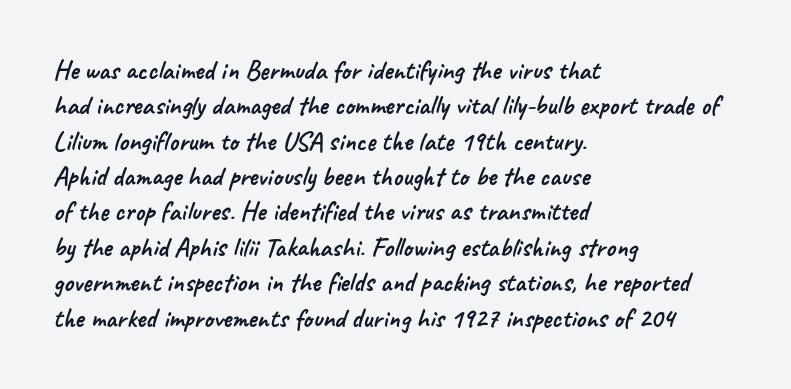
{"underline": "no", "align": "left", "line_spacing": "normal", "line_spacing_ratio": 1.31, "letter_spacing": "normal", "letter_spacing_em": 0.0, "glyph_px": 27}
